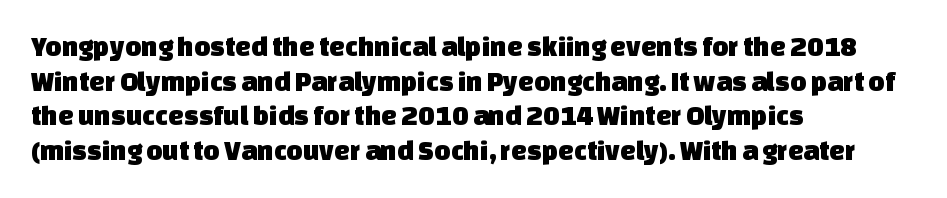
{"serif": "no", "width": "normal", "stroke_contrast": "low", "x_height": "large", "monospaced": "no", "underline": "no", "align": "left", "line_spacing_ratio": 1.24, "letter_spacing": "normal", "letter_spacing_em": 0.0, "glyph_px": 28}
